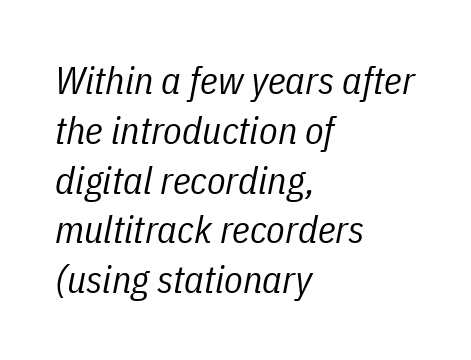
{"italic": "yes", "lean": "right", "slant_degrees": 11, "bold": "no", "weight": "regular", "width": "condensed", "stroke_contrast": "low", "x_height": "medium", "monospaced": "no", "underline": "no", "align": "left", "line_spacing": "normal", "line_spacing_ratio": 1.31, "letter_spacing": "normal", "letter_spacing_em": 0.0, "glyph_px": 38}
